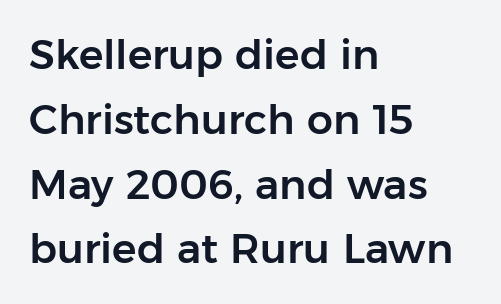
Visually the block forms a straight wall on the left and a jagged coastline on the right. Font category for this specimen: sans-serif. Unmarked baselines from the first word to the last. Notice how the stems are strictly vertical — no italics here. Looks like regular typesetting: each glyph gets only the width it needs. Between one letter and the next there's only the usual sliver of space.
